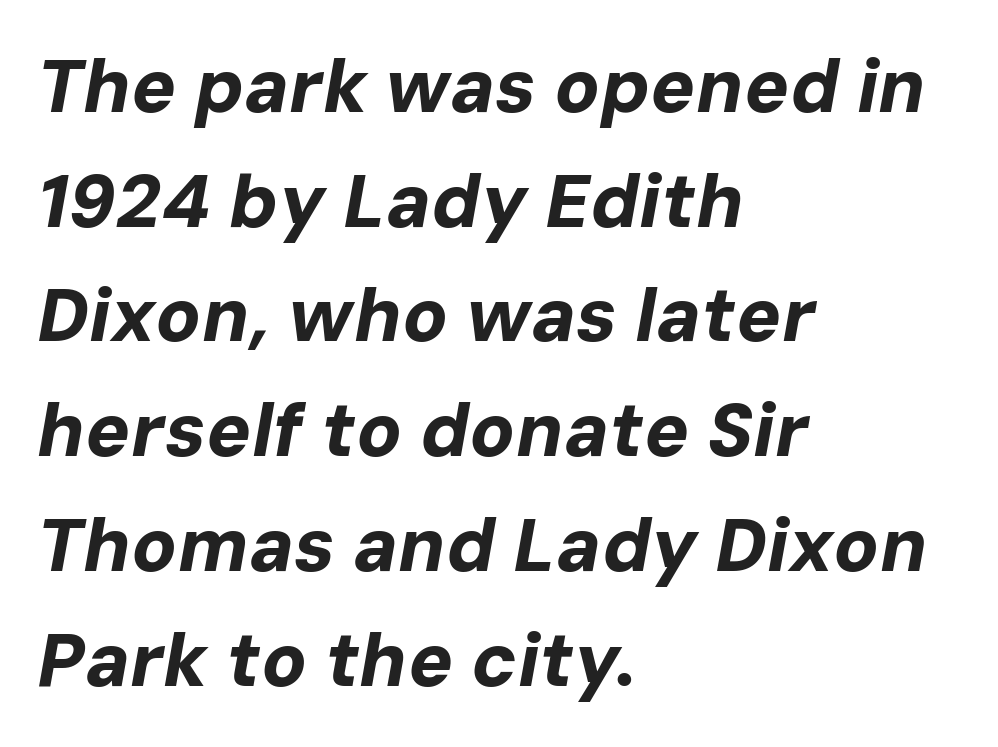
{"italic": "yes", "lean": "right", "slant_degrees": 10, "bold": "yes", "weight": "bold", "width": "normal", "stroke_contrast": "low", "x_height": "medium", "monospaced": "no", "underline": "no", "align": "left", "line_spacing": "normal", "line_spacing_ratio": 1.53, "letter_spacing": "normal", "letter_spacing_em": 0.0, "glyph_px": 75}
